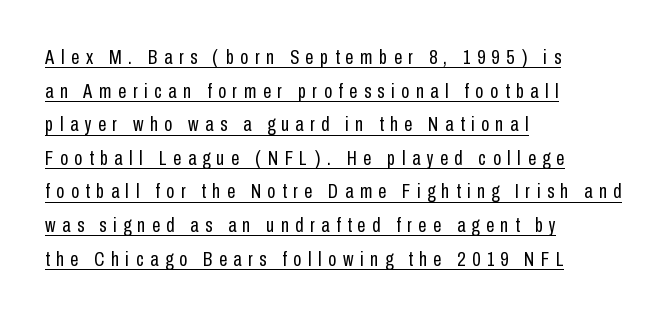
The cut favours lightness, reaching ordinary text weight at its darkest. Caption: lettering with a line underneath. What stands out about the letter spacing? Its width — letters are far apart. Evenly set lines give the paragraph a standard silhouette. The font's upright variant was chosen for this text.
